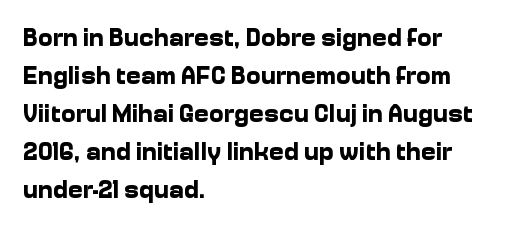
Leftover space on each line is placed entirely after the last word. Normally led — the rows are evenly, conventionally spaced. Type without underlining. Here the glyphs are tracked normally, forming tight word shapes.
